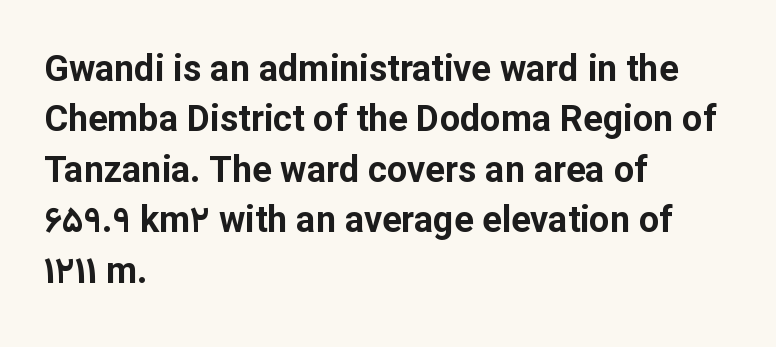
Q: Is the text bold? A: Yes.
Q: Is the text italic (slanted)? A: No, it is upright.
Q: Is the typeface a serif or a sans-serif typeface? A: Sans-serif.
Q: Is the text underlined? A: No.
Q: How is the paragraph aligned? A: Left-aligned.
Q: Is the spacing between letters normal or unusually wide? A: Normal.
Q: Is the spacing between lines tight, normal or loose? A: Normal.
Q: Width (condensed, normal, or wide)? A: Normal.
Q: Stroke contrast? A: Low.
Q: x-height? A: Medium.
Q: Monospaced? A: No.
